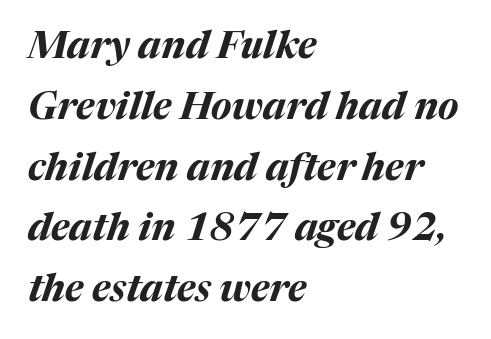
Q: Is the text bold? A: Yes.
Q: Is the text italic (slanted)? A: Yes, it leans right by about 17 degrees.
Q: Is the text underlined? A: No.
Q: How is the paragraph aligned? A: Left-aligned.
Q: Is the spacing between letters normal or unusually wide? A: Normal.
Q: Is the spacing between lines tight, normal or loose? A: Normal.
Q: Width (condensed, normal, or wide)? A: Normal.
Q: Stroke contrast? A: Medium.
Q: x-height? A: Medium.
Q: Monospaced? A: No.
